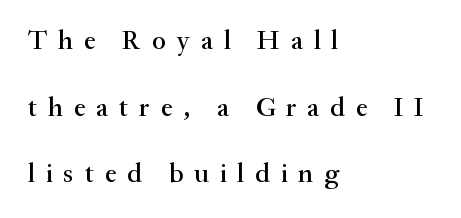
Teacher's note: observe the even left margin — that is flush-left alignment. The type is letterspaced generously, with wide tracking. You can tell it's not italic because the verticals are truly vertical. Widely set lines give the paragraph a tall, airy silhouette. The passage shown is not underscored anywhere.
